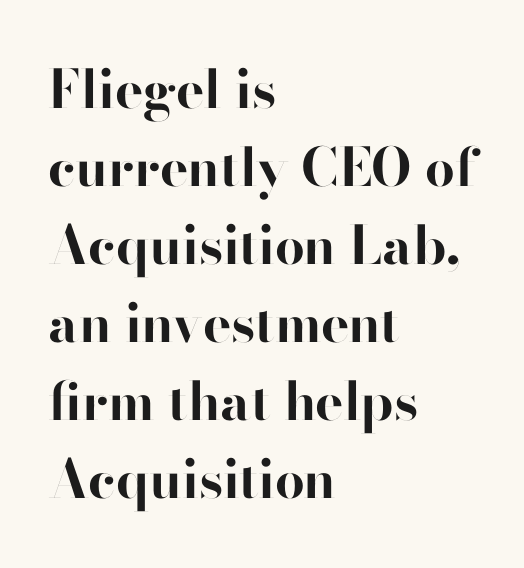
{"serif": "no", "italic": "no", "bold": "yes", "weight": "bold", "width": "normal", "stroke_contrast": "high", "x_height": "small", "monospaced": "no", "underline": "no", "align": "left", "line_spacing": "normal", "line_spacing_ratio": 1.47, "letter_spacing": "normal", "letter_spacing_em": 0.0, "glyph_px": 53}
